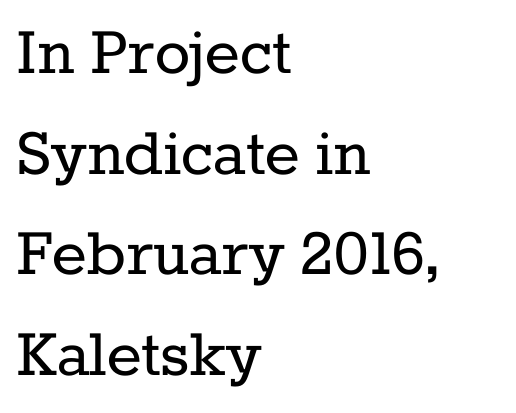
The image shows 74 px regular-weight serif type, upright; set left-aligned, normal line spacing (1.36x), normal letter spacing, not underlined; low stroke contrast and a medium x-height.
